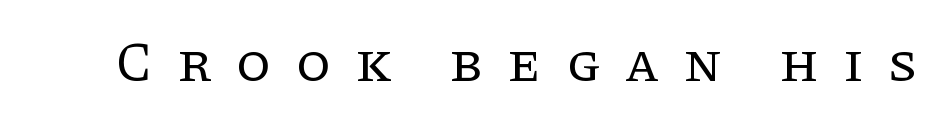
Q: Is the text bold? A: No.
Q: Is the text italic (slanted)? A: No, it is upright.
Q: Is the typeface a serif or a sans-serif typeface? A: Serif.
Q: Is the text underlined? A: No.
Q: Is the spacing between letters normal or unusually wide? A: Unusually wide.
Q: Width (condensed, normal, or wide)? A: Normal.
Q: Stroke contrast? A: Low.
Q: x-height? A: Large.
Q: Monospaced? A: No.
